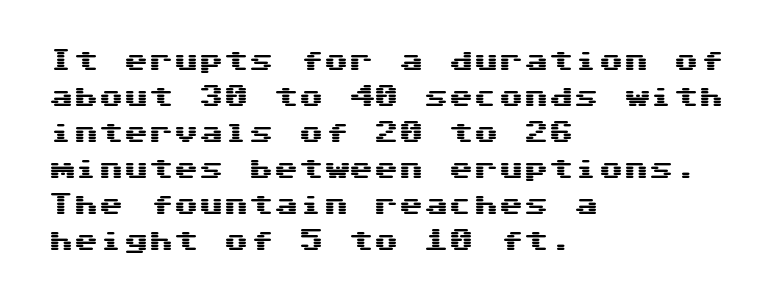
Vertically, the passage feels balanced, rows spaced as you'd expect. Every character sits straight up, as roman type does. A typesetter would call this zero additional tracking. Each line starts at the same left margin while the right side varies. Descenders are the only things crossing below the line.
